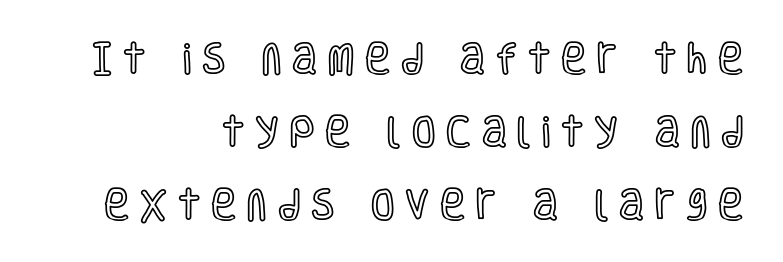
Display-style spreading of the glyphs; the letterfit is very open. This sample is right-justified, so line beginnings fall wherever the words allow. Do the characters align in a grid? No, the font is proportional. If you drew a line through each stem, it would be perfectly vertical. Is there much room between lines? Yes — plenty of vertical air separates them.
